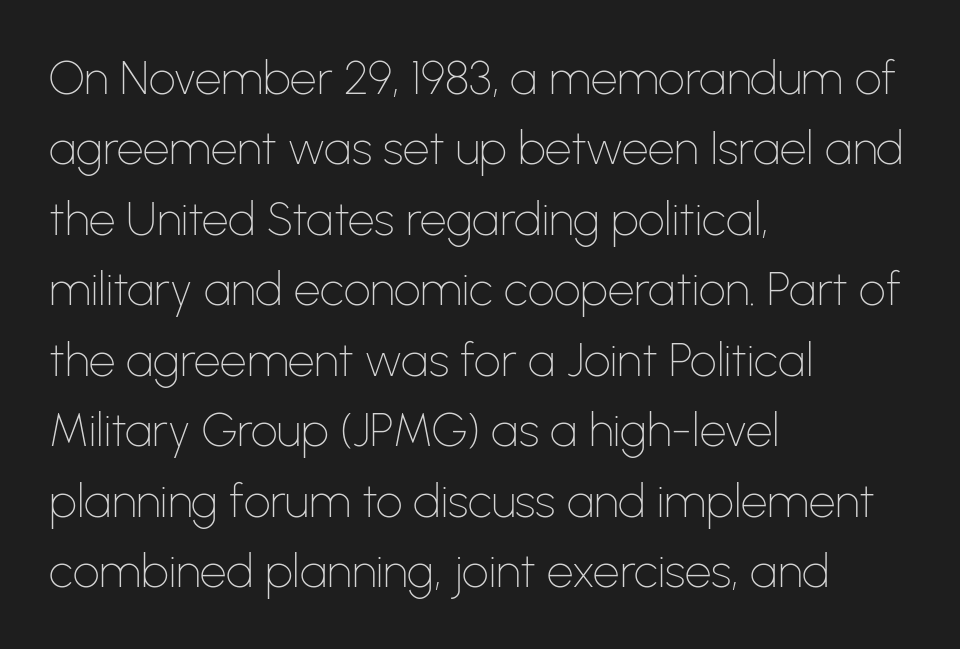
Posture: straight, roman, zero tilt. The string is rendered with underlining switched off. This is sans-serif lettering, the kind often seen on screens and signage. Short and long lines alike share a common starting point at left.
